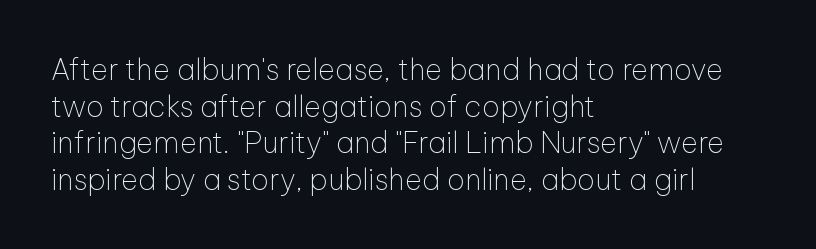
One glance says typical: line gaps are just what's usual. The passage shown is not underscored anywhere. Weight: not bold — regular or lighter. Each letter keeps its own natural width here, so spacing adapts to shape. Observe the absence of serifs on each vertical stroke in this sample.
